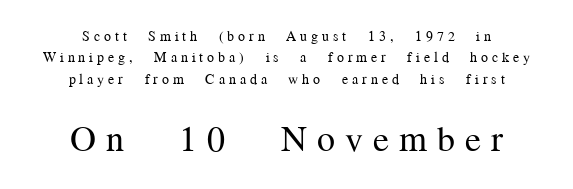
Does the lettering tilt? It doesn't — this is upright. This is serif lettering, the kind often seen in printed books. Character size in the trailing block exceeds that of the leading block. The type is letterspaced generously, with wide tracking. The typesetting does not lean heavy: it is not bold. Each letter keeps its own natural width here, so spacing adapts to shape.
